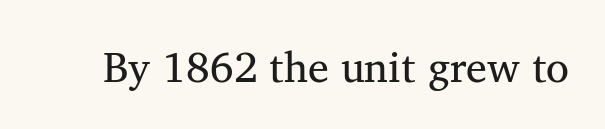
{"serif": "yes", "italic": "no", "bold": "no", "weight": "regular", "width": "normal", "stroke_contrast": "medium", "x_height": "medium", "monospaced": "no", "underline": "no", "letter_spacing": "normal", "letter_spacing_em": 0.0, "glyph_px": 42}
